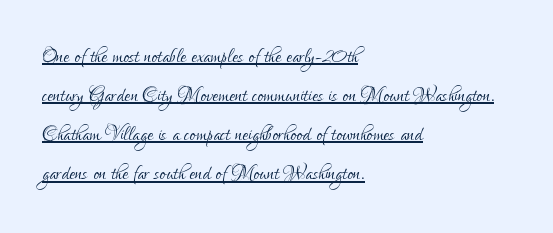
Is the block centered? No — it sits flush against the left margin. The weight would be labelled regular, book, light, or lighter still. This sample uses plain, unmodified letter spacing. In designer terms, the underline attribute is active on this setting.
